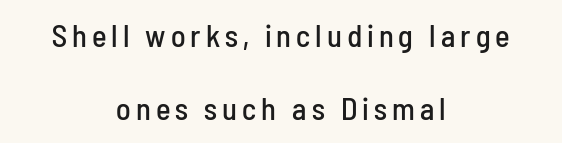
The image shows 31 px condensed sans-serif type, upright; set centered, loose line spacing (2.35x), not underlined; low stroke contrast and a medium x-height.
